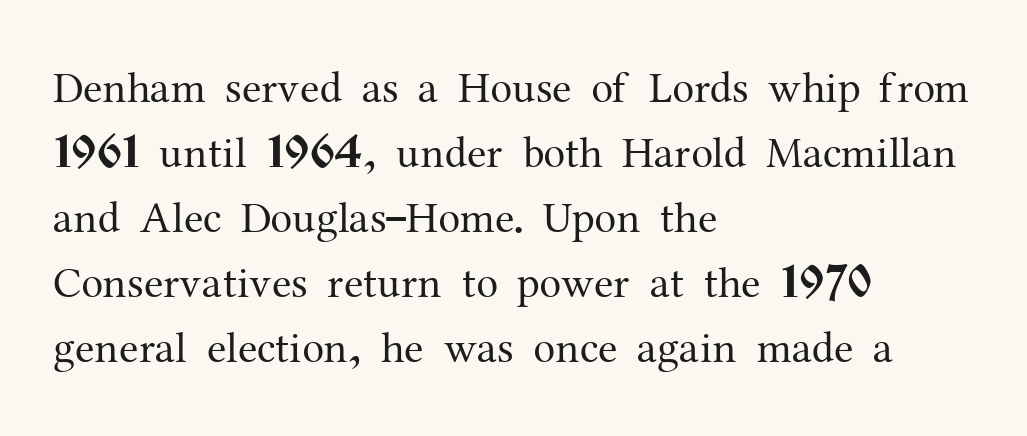
Q: Is the text bold? A: No.
Q: Is the text italic (slanted)? A: No, it is upright.
Q: Is the typeface a serif or a sans-serif typeface? A: Serif.
Q: Is the text underlined? A: No.
Q: How is the paragraph aligned? A: Left-aligned.
Q: Is the spacing between letters normal or unusually wide? A: Normal.
Q: Is the spacing between lines tight, normal or loose? A: Normal.
Q: Width (condensed, normal, or wide)? A: Normal.
Q: Stroke contrast? A: Medium.
Q: x-height? A: Medium.
Q: Monospaced? A: No.
